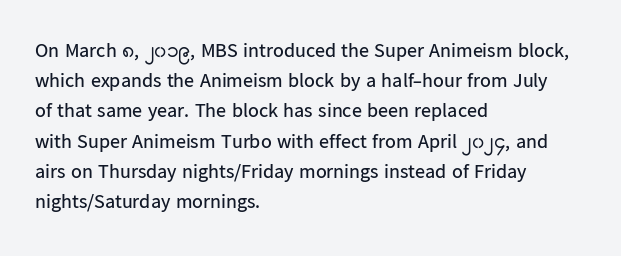
The image shows 20 px text type, upright; set left-aligned, normal line spacing (1.51x), normal letter spacing, not underlined.
